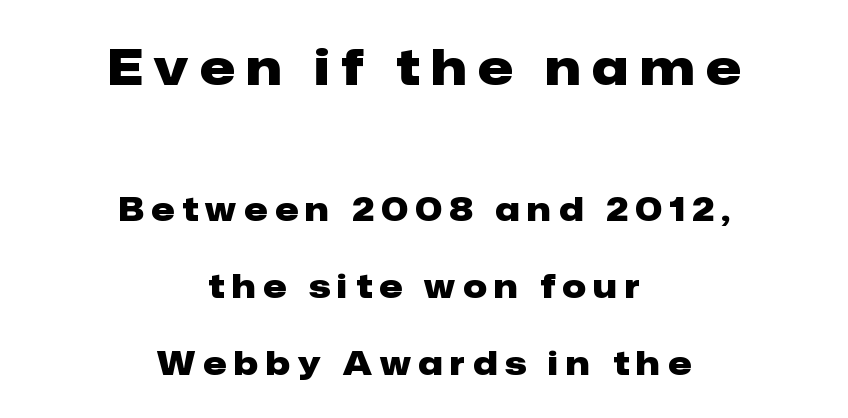
Q: Is the text bold? A: Yes.
Q: Is the text italic (slanted)? A: No, it is upright.
Q: Is the typeface a serif or a sans-serif typeface? A: Sans-serif.
Q: Is the text underlined? A: No.
Q: How is the paragraph aligned? A: Centered.
Q: Is the spacing between letters normal or unusually wide? A: Unusually wide.
Q: Is the spacing between lines tight, normal or loose? A: Loose.
Q: Which block of text is set in a larger size, the first (top) or the second (bottom)? A: The first (top) one.
Q: Width (condensed, normal, or wide)? A: Normal.
Q: Stroke contrast? A: Low.
Q: x-height? A: Medium.
Q: Monospaced? A: No.
